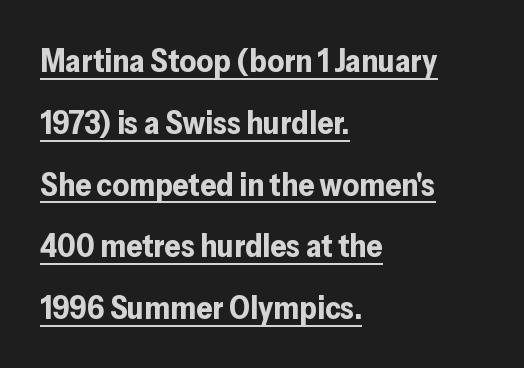
Q: Is the text bold? A: Yes.
Q: Is the text italic (slanted)? A: No, it is upright.
Q: Is the typeface a serif or a sans-serif typeface? A: Sans-serif.
Q: Is the text underlined? A: Yes.
Q: How is the paragraph aligned? A: Left-aligned.
Q: Is the spacing between letters normal or unusually wide? A: Normal.
Q: Is the spacing between lines tight, normal or loose? A: Loose.
Q: Width (condensed, normal, or wide)? A: Normal.
Q: Stroke contrast? A: Low.
Q: x-height? A: Medium.
Q: Monospaced? A: No.
